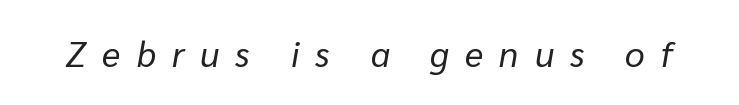
Spacing verdict: proportional, widths tailored to each character. The rendering applies a slant to the glyphs. The strip under each line holds only bare page. Short note: letters widely spaced. Summary of weight: not heavy and not bold.
